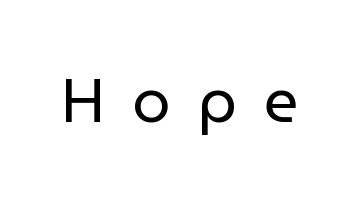
Glance below the letters and you will spot only blank space. A typesetter would label this face a sans. A typesetter would call this heavily tracked-out type. Counters stay open thanks to moderate or lighter strokes.
